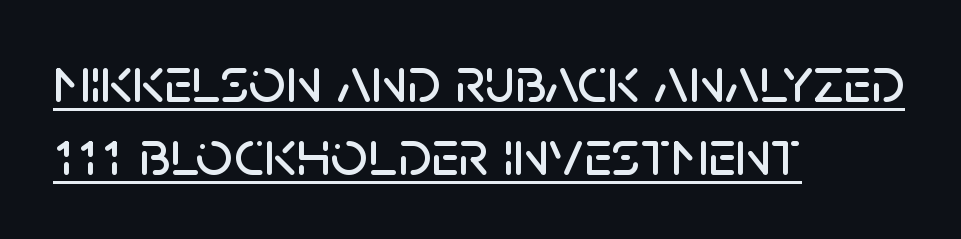
{"serif": "no", "italic": "no", "width": "normal", "stroke_contrast": "low", "x_height": "large", "monospaced": "no", "underline": "yes", "align": "left", "line_spacing": "tight", "line_spacing_ratio": 1.13, "letter_spacing": "normal", "letter_spacing_em": 0.0, "glyph_px": 65}
